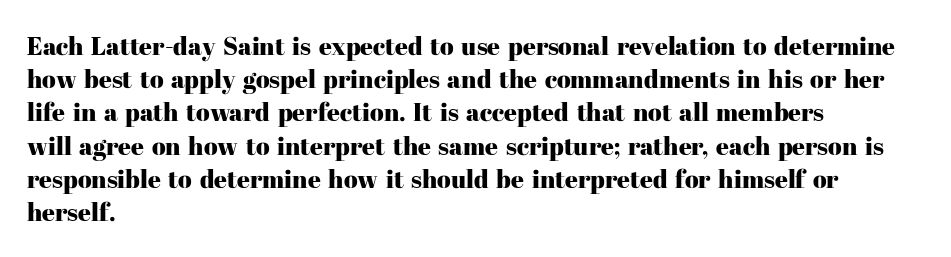
Q: Is the text italic (slanted)? A: No, it is upright.
Q: Is the text underlined? A: No.
Q: How is the paragraph aligned? A: Left-aligned.
Q: Is the spacing between letters normal or unusually wide? A: Normal.
Q: Is the spacing between lines tight, normal or loose? A: Normal.
